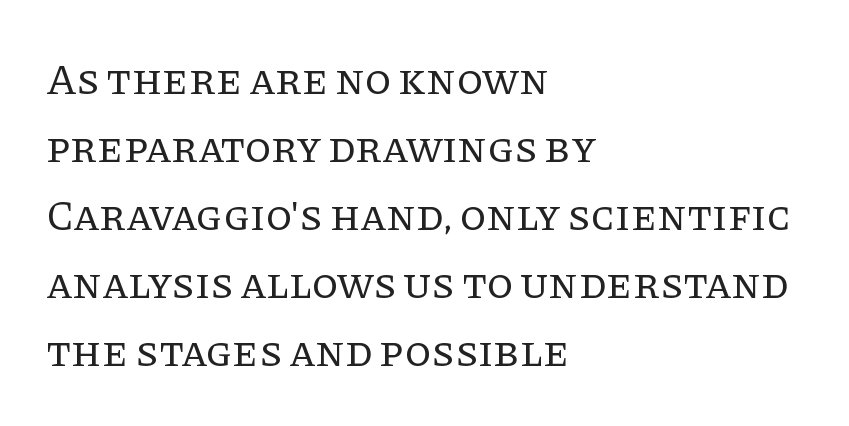
{"serif": "yes", "italic": "no", "bold": "no", "weight": "regular", "width": "normal", "stroke_contrast": "low", "x_height": "large", "monospaced": "no", "underline": "no", "align": "left", "line_spacing": "normal", "line_spacing_ratio": 1.58, "letter_spacing": "normal", "letter_spacing_em": 0.0, "glyph_px": 43}
